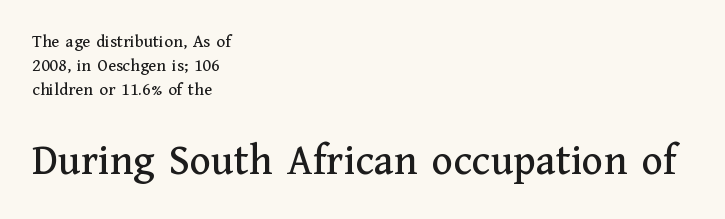
Q: Is the text italic (slanted)? A: No, it is upright.
Q: Is the typeface a serif or a sans-serif typeface? A: Serif.
Q: Is the text underlined? A: No.
Q: How is the paragraph aligned? A: Left-aligned.
Q: Is the spacing between letters normal or unusually wide? A: Normal.
Q: Is the spacing between lines tight, normal or loose? A: Normal.
Q: Which block of text is set in a larger size, the first (top) or the second (bottom)? A: The second (bottom) one.
Q: Width (condensed, normal, or wide)? A: Normal.
Q: Stroke contrast? A: Medium.
Q: x-height? A: Medium.
Q: Monospaced? A: No.
